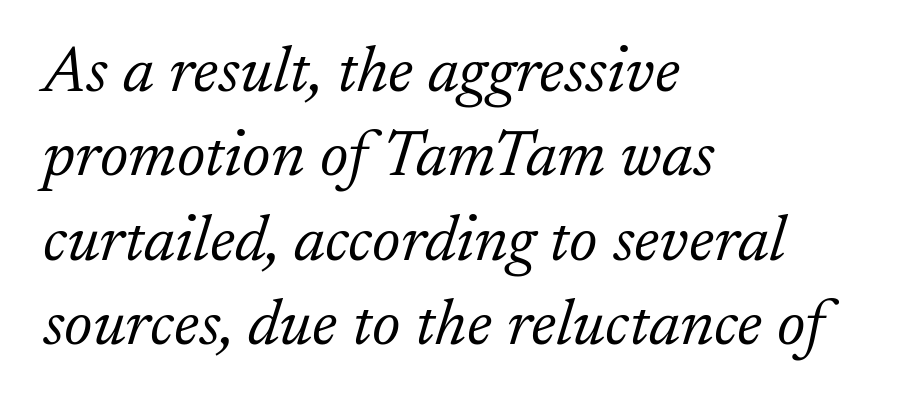
The image shows 65 px light serif type, italic (leaning right); set left-aligned, normal line spacing (1.3x), normal letter spacing, not underlined; low stroke contrast and a small x-height.
